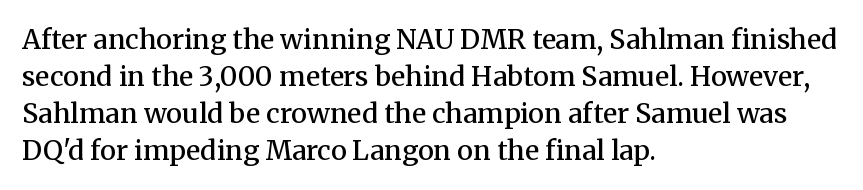
The image shows 27 px text type, upright; set left-aligned, normal line spacing (1.37x), normal letter spacing, not underlined.
